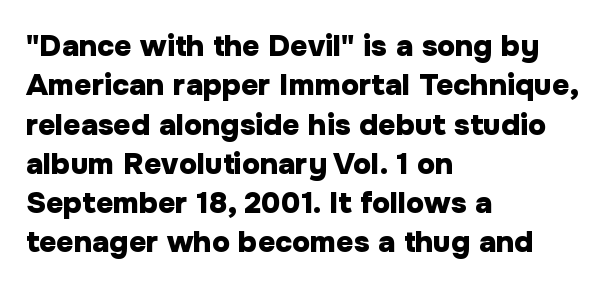
Q: Is the text bold? A: Yes.
Q: Is the text italic (slanted)? A: No, it is upright.
Q: Is the typeface a serif or a sans-serif typeface? A: Sans-serif.
Q: Is the text underlined? A: No.
Q: How is the paragraph aligned? A: Left-aligned.
Q: Is the spacing between letters normal or unusually wide? A: Normal.
Q: Is the spacing between lines tight, normal or loose? A: Normal.
Q: Width (condensed, normal, or wide)? A: Normal.
Q: Stroke contrast? A: Low.
Q: x-height? A: Medium.
Q: Monospaced? A: No.
